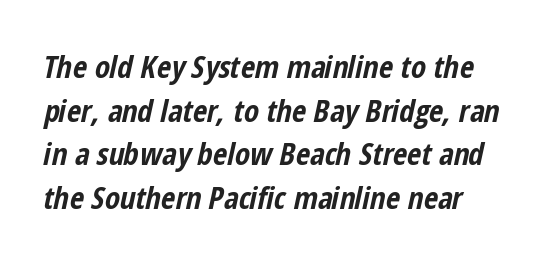
{"italic": "yes", "lean": "right", "slant_degrees": 12, "bold": "yes", "weight": "bold", "width": "condensed", "stroke_contrast": "low", "x_height": "medium", "monospaced": "no", "underline": "no", "align": "left", "line_spacing": "normal", "line_spacing_ratio": 1.41, "letter_spacing": "normal", "letter_spacing_em": 0.0, "glyph_px": 31}
